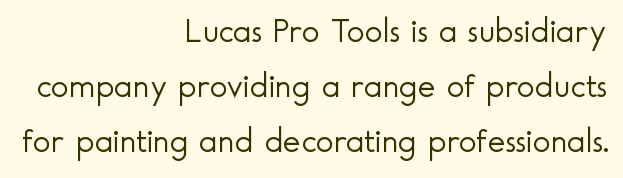
The image shows 34 px light sans-serif type, upright; set right-aligned, normal line spacing (1.62x), normal letter spacing, not underlined; a small x-height.
